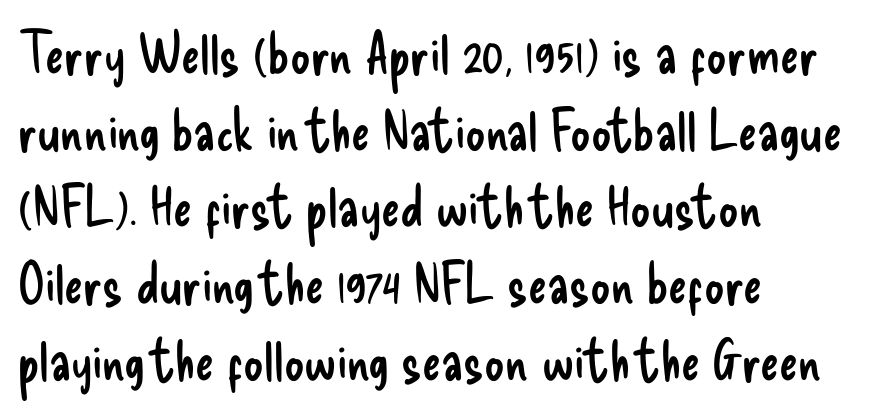
The image shows 56 px regular-weight, condensed sans-serif type, upright; set left-aligned, normal line spacing (1.37x), normal letter spacing, not underlined; low stroke contrast and a small x-height.
